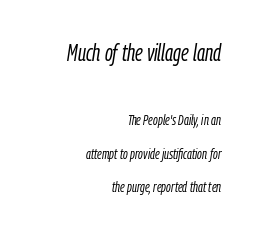
Q: Is the text bold? A: No.
Q: Is the text italic (slanted)? A: Yes, it leans right by about 9 degrees.
Q: Is the text underlined? A: No.
Q: How is the paragraph aligned? A: Right-aligned.
Q: Is the spacing between letters normal or unusually wide? A: Normal.
Q: Is the spacing between lines tight, normal or loose? A: Loose.
Q: Which block of text is set in a larger size, the first (top) or the second (bottom)? A: The first (top) one.
